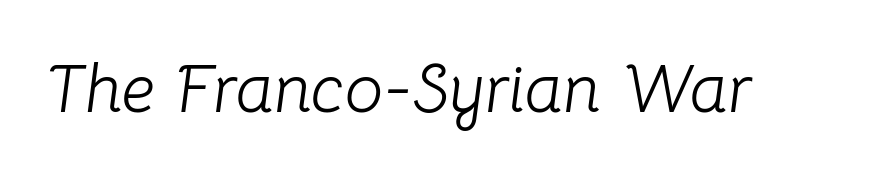
Q: Is the text bold? A: No.
Q: Is the text italic (slanted)? A: Yes, it leans right by about 8 degrees.
Q: Is the text underlined? A: No.
Q: Is the spacing between letters normal or unusually wide? A: Normal.
Q: Width (condensed, normal, or wide)? A: Normal.
Q: Stroke contrast? A: Low.
Q: x-height? A: Medium.
Q: Monospaced? A: No.
